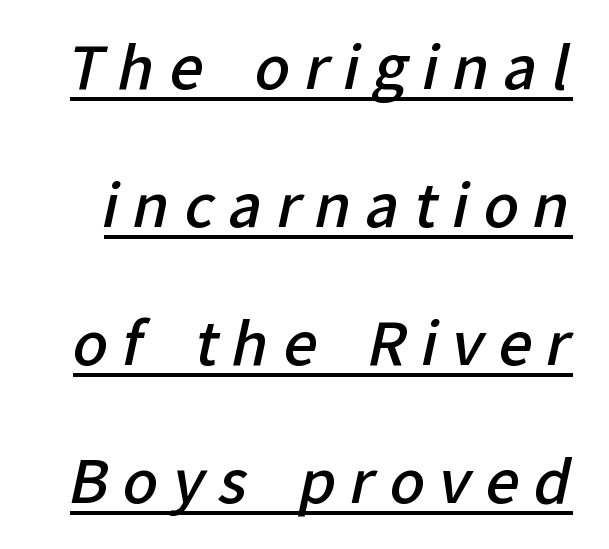
{"serif": "no", "bold": "semi", "weight": "semibold", "width": "normal", "stroke_contrast": "low", "x_height": "medium", "monospaced": "no", "underline": "yes", "line_spacing": "loose", "line_spacing_ratio": 2.34, "letter_spacing": "wide", "letter_spacing_em": 0.24, "glyph_px": 59}
